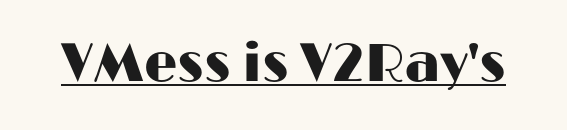
{"serif": "no", "italic": "no", "width": "wide", "stroke_contrast": "high", "x_height": "medium", "monospaced": "no", "underline": "yes", "letter_spacing": "normal", "letter_spacing_em": 0.0, "glyph_px": 53}
